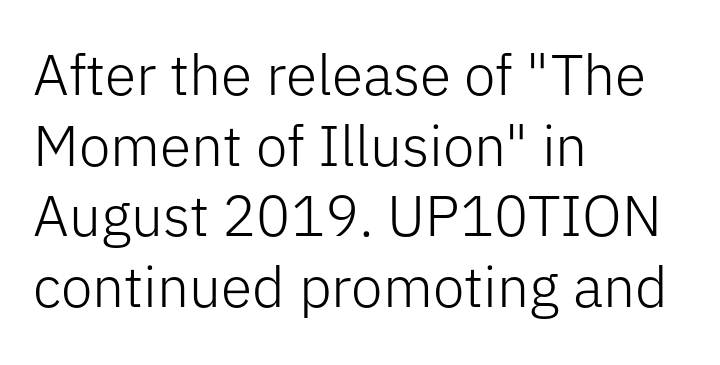
{"serif": "no", "italic": "no", "bold": "no", "weight": "light", "width": "normal", "stroke_contrast": "low", "x_height": "medium", "monospaced": "no", "underline": "no", "align": "left", "line_spacing_ratio": 1.24, "letter_spacing": "normal", "letter_spacing_em": 0.0, "glyph_px": 57}
